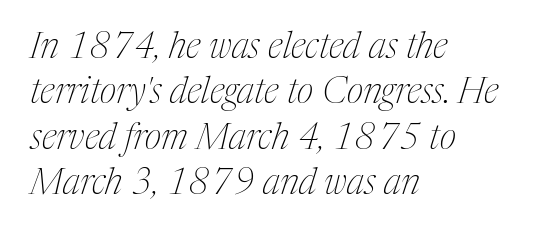
Q: Is the text bold? A: No.
Q: Is the text italic (slanted)? A: Yes, it leans right by about 17 degrees.
Q: Is the typeface a serif or a sans-serif typeface? A: Serif.
Q: Is the text underlined? A: No.
Q: How is the paragraph aligned? A: Left-aligned.
Q: Is the spacing between letters normal or unusually wide? A: Normal.
Q: Is the spacing between lines tight, normal or loose? A: Normal.
Q: Width (condensed, normal, or wide)? A: Condensed.
Q: Stroke contrast? A: Medium.
Q: x-height? A: Medium.
Q: Monospaced? A: No.
